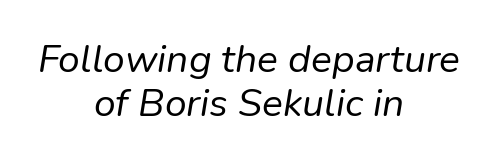
The image shows 39 px regular-weight type, italic (leaning right); set centered, tight line spacing (1.13x), normal letter spacing, not underlined; low stroke contrast and a medium x-height.
